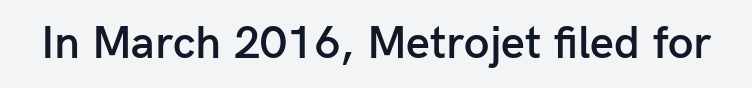
{"serif": "no", "italic": "no", "bold": "semi", "weight": "semibold", "width": "normal", "stroke_contrast": "low", "x_height": "medium", "monospaced": "no", "underline": "no", "letter_spacing": "normal", "letter_spacing_em": 0.0, "glyph_px": 46}
